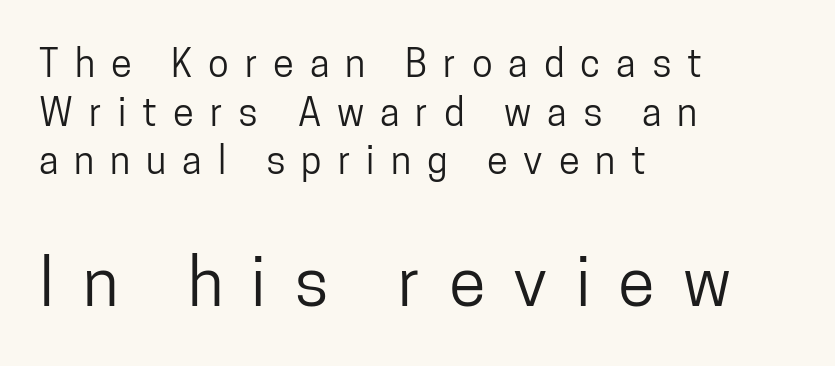
Q: Is the text italic (slanted)? A: No, it is upright.
Q: Is the typeface a serif or a sans-serif typeface? A: Sans-serif.
Q: Is the text underlined? A: No.
Q: How is the paragraph aligned? A: Left-aligned.
Q: Is the spacing between letters normal or unusually wide? A: Unusually wide.
Q: Is the spacing between lines tight, normal or loose? A: Normal.
Q: Which block of text is set in a larger size, the first (top) or the second (bottom)? A: The second (bottom) one.
Q: Width (condensed, normal, or wide)? A: Condensed.
Q: Stroke contrast? A: Low.
Q: x-height? A: Medium.
Q: Monospaced? A: No.
